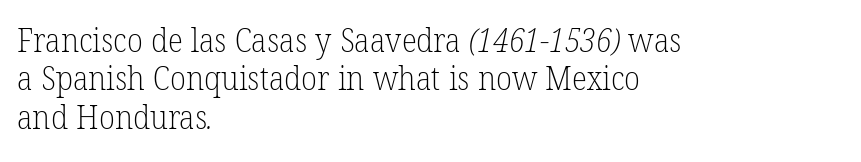
The image shows 32 px light serif type; set left-aligned, line spacing 1.2x, normal letter spacing, not underlined; low stroke contrast and a medium x-height.
